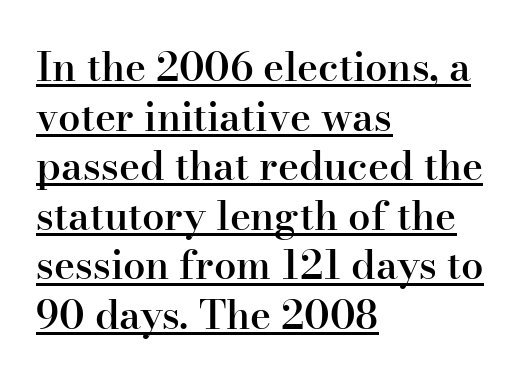
The image shows 40 px semibold serif type, upright; set left-aligned, line spacing 1.24x, normal letter spacing, underlined; high stroke contrast and a small x-height.
